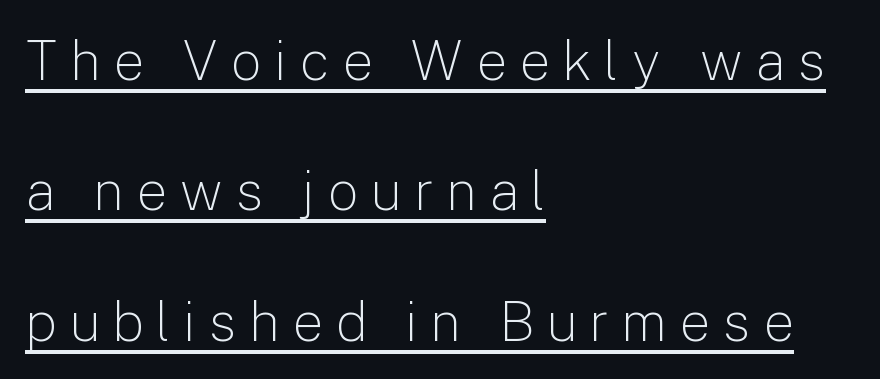
{"serif": "no", "italic": "no", "bold": "no", "weight": "light", "width": "normal", "stroke_contrast": "low", "x_height": "medium", "monospaced": "no", "underline": "yes", "align": "left", "line_spacing": "loose", "line_spacing_ratio": 2.37, "letter_spacing": "wide", "letter_spacing_em": 0.22, "glyph_px": 55}
